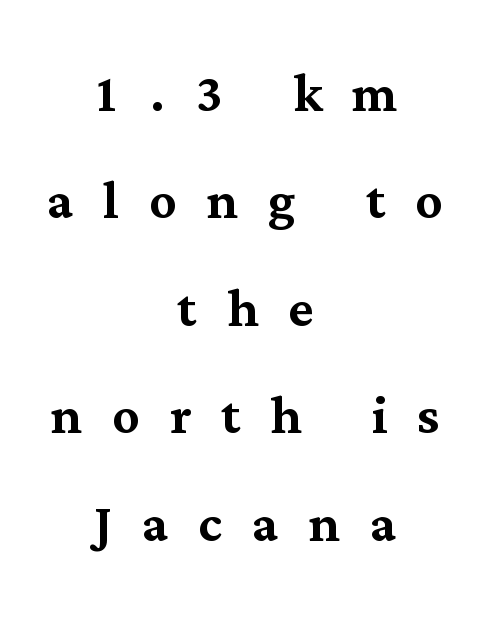
The image shows 68 px serif type, upright; set centered, normal line spacing (1.58x), unusually wide letter spacing (+0.44 em), not underlined; medium stroke contrast and a medium x-height.
